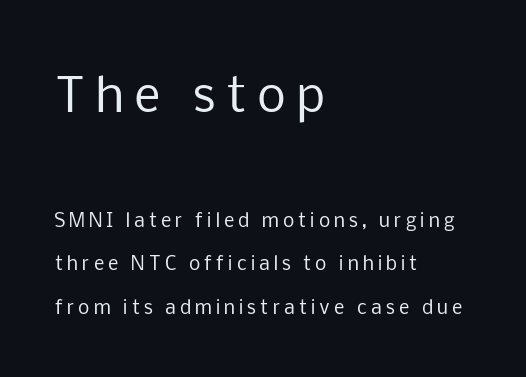
Q: Is the text bold? A: No.
Q: Is the text italic (slanted)? A: No, it is upright.
Q: Is the typeface a serif or a sans-serif typeface? A: Sans-serif.
Q: Is the text underlined? A: No.
Q: How is the paragraph aligned? A: Left-aligned.
Q: Is the spacing between letters normal or unusually wide? A: Unusually wide.
Q: Is the spacing between lines tight, normal or loose? A: Loose.
Q: Which block of text is set in a larger size, the first (top) or the second (bottom)? A: The first (top) one.
Q: Width (condensed, normal, or wide)? A: Normal.
Q: Stroke contrast? A: Low.
Q: x-height? A: Medium.
Q: Monospaced? A: No.
